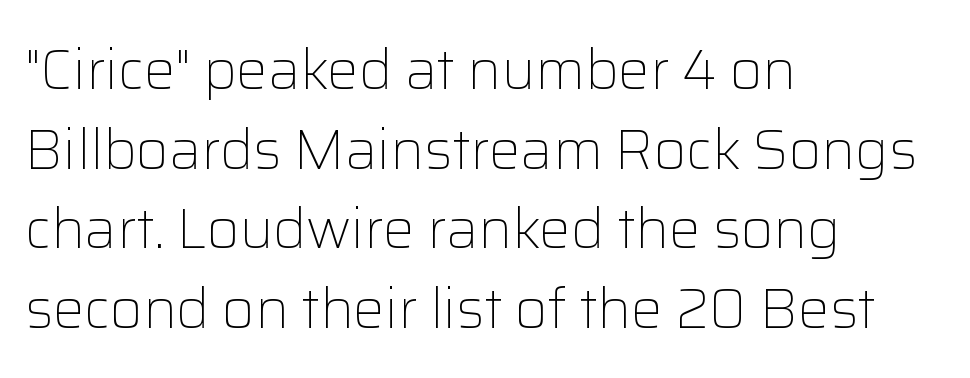
{"serif": "no", "italic": "no", "bold": "no", "weight": "light", "width": "normal", "stroke_contrast": "low", "x_height": "medium", "monospaced": "no", "underline": "no", "align": "left", "line_spacing": "normal", "line_spacing_ratio": 1.42, "letter_spacing": "normal", "letter_spacing_em": 0.0, "glyph_px": 56}
